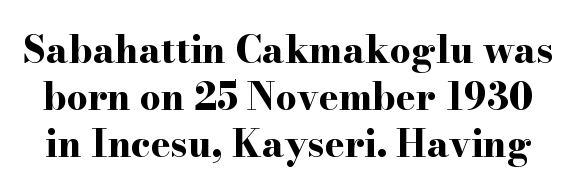
Any mark beneath the type? The region is blank. The horizontal fit of the characters is conventional and even. These lines sit exactly where default settings would place them. The typeface chosen for these lines features serifs. The letters are bold, with thick, heavy strokes. No italicization has been applied; the sample stays upright.
